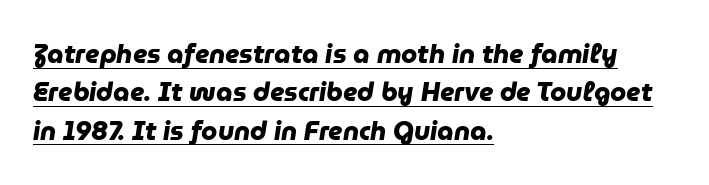
Q: Is the text bold? A: Yes.
Q: Is the text underlined? A: Yes.
Q: How is the paragraph aligned? A: Left-aligned.
Q: Is the spacing between letters normal or unusually wide? A: Normal.
Q: Is the spacing between lines tight, normal or loose? A: Normal.
